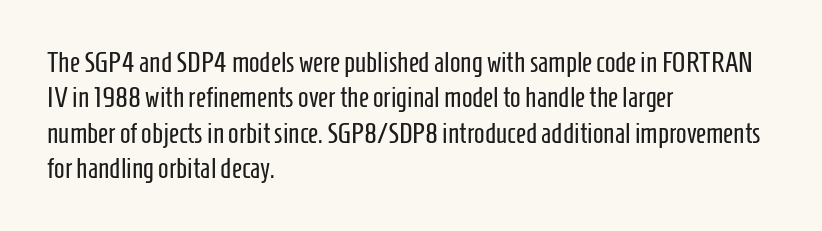
The image shows 28 px regular-weight, condensed sans-serif type, upright; set left-aligned, normal line spacing (1.26x), normal letter spacing, not underlined; low stroke contrast and a medium x-height.
